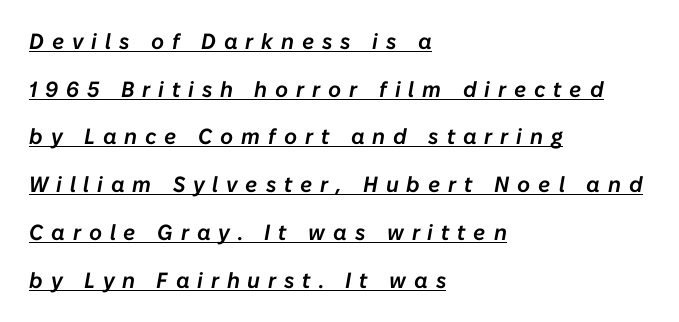
Q: Is the text italic (slanted)? A: Yes, it leans right by about 10 degrees.
Q: Is the text underlined? A: Yes.
Q: How is the paragraph aligned? A: Left-aligned.
Q: Is the spacing between letters normal or unusually wide? A: Unusually wide.
Q: Is the spacing between lines tight, normal or loose? A: Loose.
